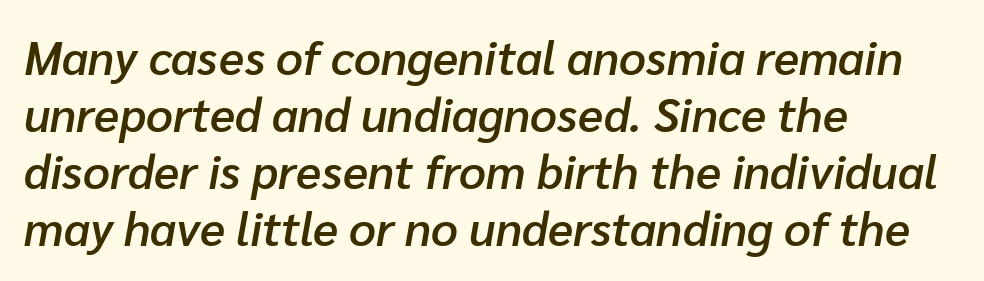
Is the letter spacing exaggerated? No — it looks like the ordinary default. The strip under each line holds only bare page. Heft: intermediate — a semibold. If you drew a line through each stem, it would be angled.
